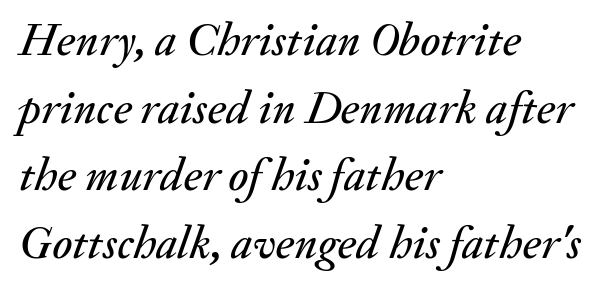
{"italic": "yes", "lean": "right", "slant_degrees": 20, "width": "normal", "stroke_contrast": "medium", "x_height": "small", "monospaced": "no", "underline": "no", "align": "left", "line_spacing": "normal", "line_spacing_ratio": 1.44, "letter_spacing": "normal", "letter_spacing_em": 0.0, "glyph_px": 47}
